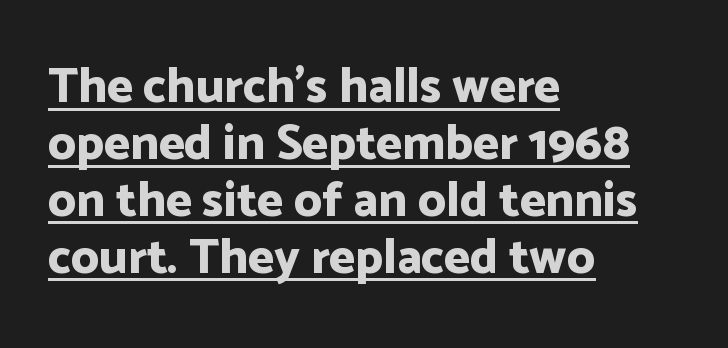
The image shows 49 px bold sans-serif type, upright; set left-aligned, line spacing 1.16x, normal letter spacing, underlined; low stroke contrast and a medium x-height.
